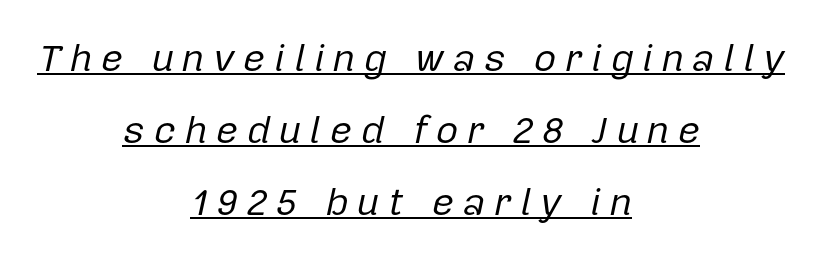
The image shows 39 px regular-weight type, italic (leaning right); set centered, line spacing 1.85x, unusually wide letter spacing (+0.21 em), underlined; low stroke contrast and a medium x-height.
